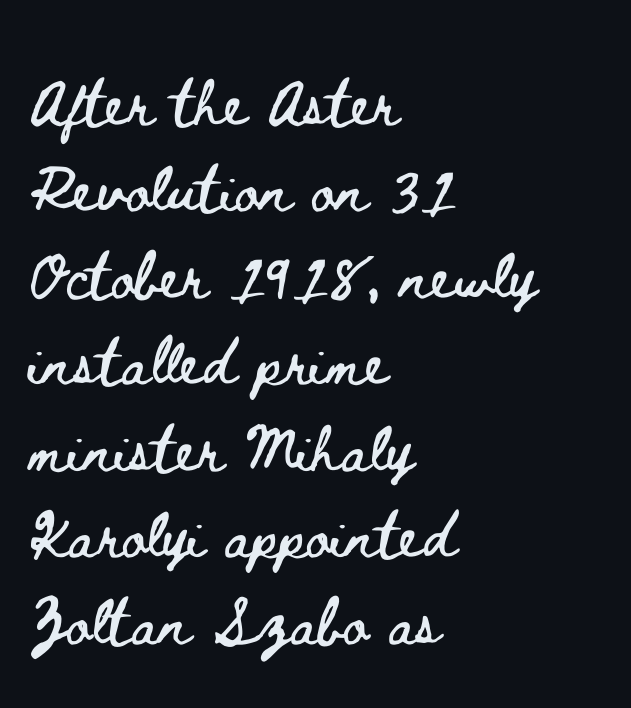
{"width": "wide", "stroke_contrast": "low", "x_height": "small", "monospaced": "no", "underline": "no", "align": "left", "line_spacing": "normal", "line_spacing_ratio": 1.49, "letter_spacing": "normal", "letter_spacing_em": 0.0, "glyph_px": 58}
